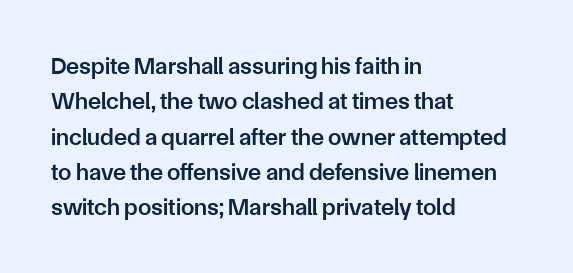
{"italic": "no", "bold": "semi", "underline": "no", "align": "left", "line_spacing": "normal", "line_spacing_ratio": 1.47, "letter_spacing": "normal", "letter_spacing_em": 0.0, "glyph_px": 24}
